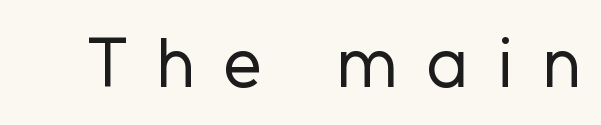
The letters are spread apart with noticeably loose tracking. Each stroke keeps to a modest, everyday thickness or less. You could not count columns in this text — the font is proportionally spaced. This is sans-serif lettering, the kind often seen on screens and signage. Any mark beneath the type? The region is blank.
